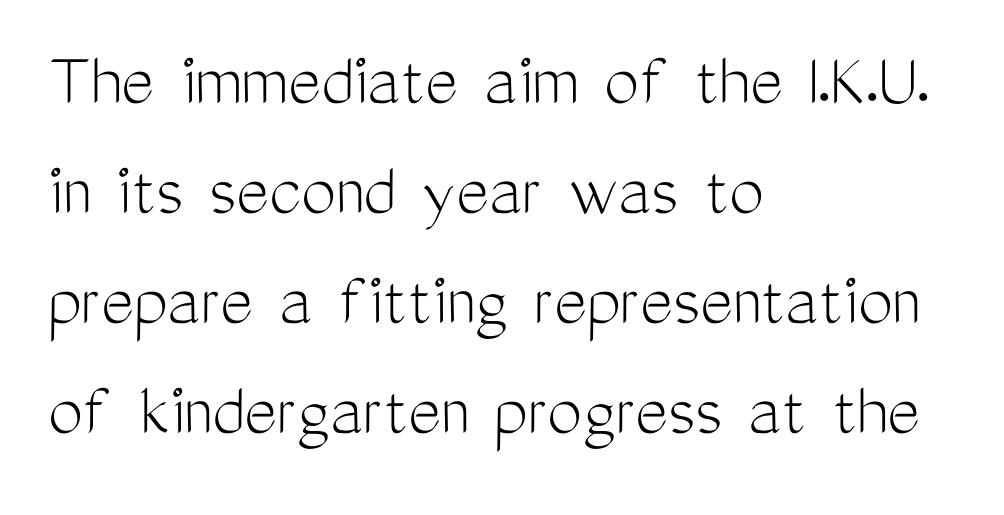
The image shows 78 px light, condensed sans-serif type, upright; set left-aligned, normal line spacing (1.41x), normal letter spacing, not underlined; medium stroke contrast and a medium x-height.
